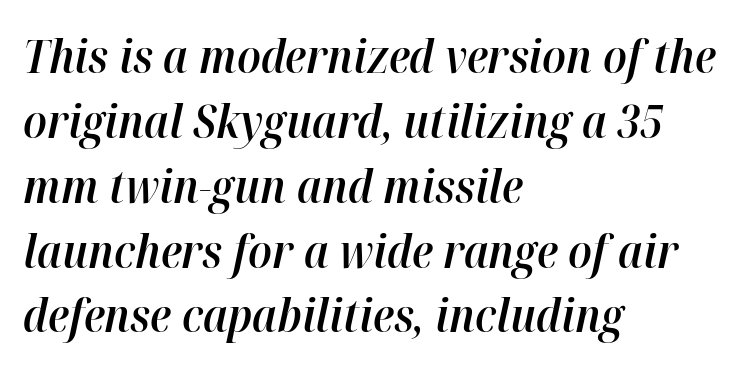
{"italic": "yes", "lean": "right", "slant_degrees": 12, "bold": "semi", "weight": "semibold", "width": "normal", "stroke_contrast": "high", "x_height": "medium", "monospaced": "no", "underline": "no", "align": "left", "line_spacing": "normal", "line_spacing_ratio": 1.41, "letter_spacing": "normal", "letter_spacing_em": 0.0, "glyph_px": 46}
